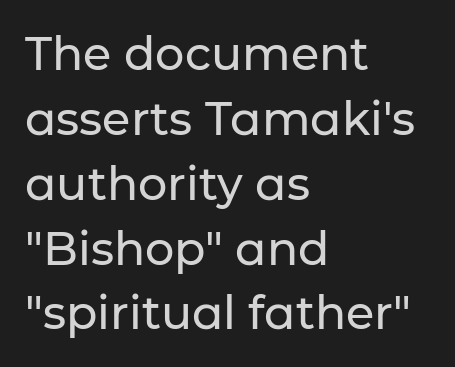
{"serif": "no", "italic": "no", "width": "normal", "stroke_contrast": "low", "x_height": "medium", "monospaced": "no", "underline": "no", "align": "left", "line_spacing": "normal", "line_spacing_ratio": 1.41, "letter_spacing": "normal", "letter_spacing_em": 0.0, "glyph_px": 46}
